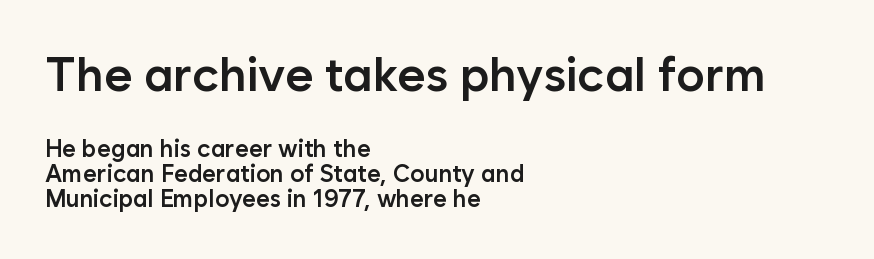
Q: Is the text bold? A: Semi-bold.
Q: Is the text italic (slanted)? A: No, it is upright.
Q: Is the typeface a serif or a sans-serif typeface? A: Sans-serif.
Q: Is the text underlined? A: No.
Q: How is the paragraph aligned? A: Left-aligned.
Q: Is the spacing between letters normal or unusually wide? A: Normal.
Q: Is the spacing between lines tight, normal or loose? A: Tight.
Q: Which block of text is set in a larger size, the first (top) or the second (bottom)? A: The first (top) one.
Q: Width (condensed, normal, or wide)? A: Normal.
Q: Stroke contrast? A: Low.
Q: x-height? A: Medium.
Q: Monospaced? A: No.
